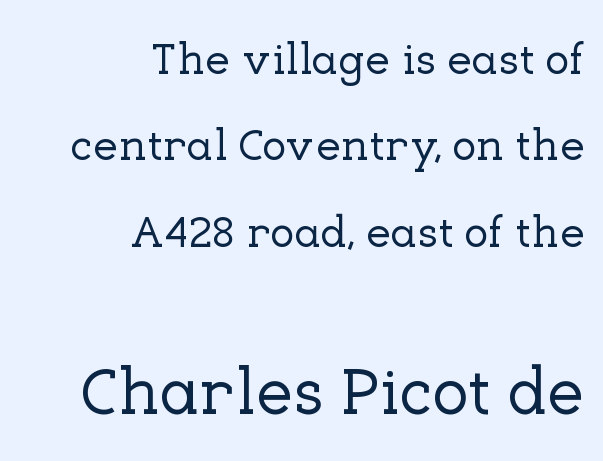
Q: Is the text italic (slanted)? A: No, it is upright.
Q: Is the typeface a serif or a sans-serif typeface? A: Serif.
Q: Is the text underlined? A: No.
Q: How is the paragraph aligned? A: Right-aligned.
Q: Is the spacing between letters normal or unusually wide? A: Normal.
Q: Is the spacing between lines tight, normal or loose? A: Loose.
Q: Which block of text is set in a larger size, the first (top) or the second (bottom)? A: The second (bottom) one.
Q: Width (condensed, normal, or wide)? A: Normal.
Q: Stroke contrast? A: Low.
Q: x-height? A: Medium.
Q: Monospaced? A: No.
